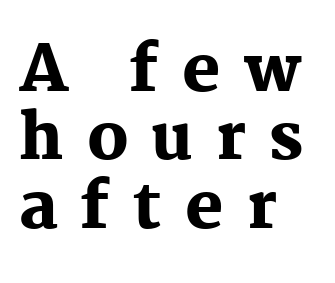
The image shows 64 px heavy serif type, upright; set left-aligned, tight line spacing (1.07x), unusually wide letter spacing (+0.36 em), not underlined; medium stroke contrast and a medium x-height.
